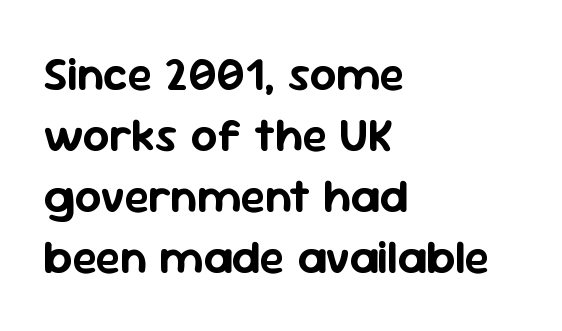
Anything drawn beneath the words? Only blank space. Successive baselines arrive at the customary interval. Alignment: flush left. Vertical strokes here are truly vertical. You could not count columns in this text — the font is proportionally spaced. This is sans-serif lettering, the kind often seen on screens and signage.
